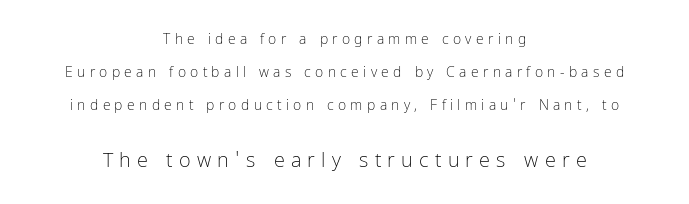
Honestly, the letter spacing is so wide it's the main thing you notice. In CSS terms this would be text-align: center. Loosely led — the rows are spread out. Weight class: somewhere from thin through regular. Caption: upper text group reduced, lower text group enlarged.
